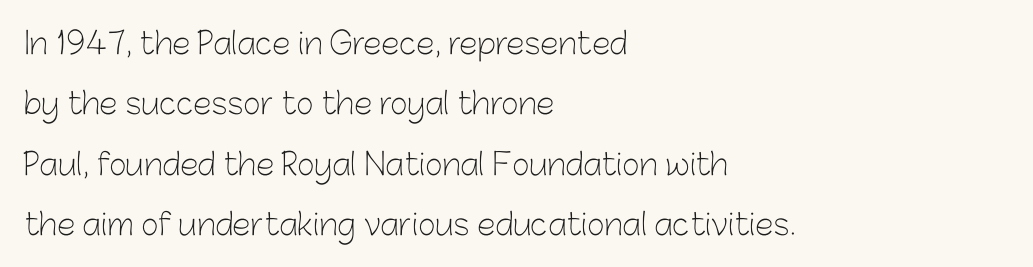
The image shows 30 px light sans-serif type, upright; set left-aligned, loose line spacing (2.01x), normal letter spacing, not underlined; low stroke contrast and a medium x-height.
